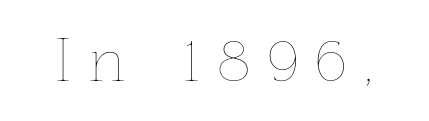
Think standard paragraph weight, or any step lighter than that. This sample uses expanded letter spacing, leaving extra air between glyphs. Every stem runs plumb, perpendicular to the baseline. Spacing verdict: proportional, widths tailored to each character.
